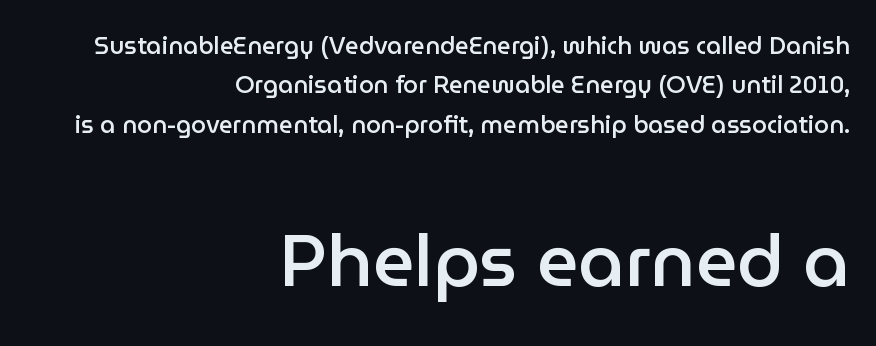
{"serif": "no", "italic": "no", "bold": "semi", "weight": "semibold", "width": "normal", "stroke_contrast": "low", "x_height": "medium", "monospaced": "no", "underline": "no", "align": "right", "line_spacing": "normal", "line_spacing_ratio": 1.64, "letter_spacing": "normal", "letter_spacing_em": 0.0, "larger_block": "second", "size_ratio": 3.04, "glyph_px": 73}
